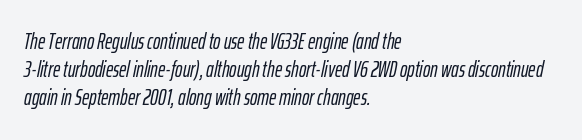
{"italic": "yes", "lean": "right", "slant_degrees": 12, "underline": "no", "align": "left", "line_spacing": "normal", "line_spacing_ratio": 1.28, "letter_spacing": "normal", "letter_spacing_em": 0.0, "glyph_px": 22}
